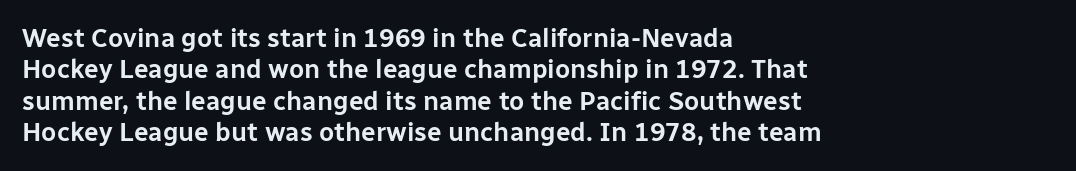
Q: Is the text italic (slanted)? A: No, it is upright.
Q: Is the text underlined? A: No.
Q: How is the paragraph aligned? A: Left-aligned.
Q: Is the spacing between letters normal or unusually wide? A: Normal.
